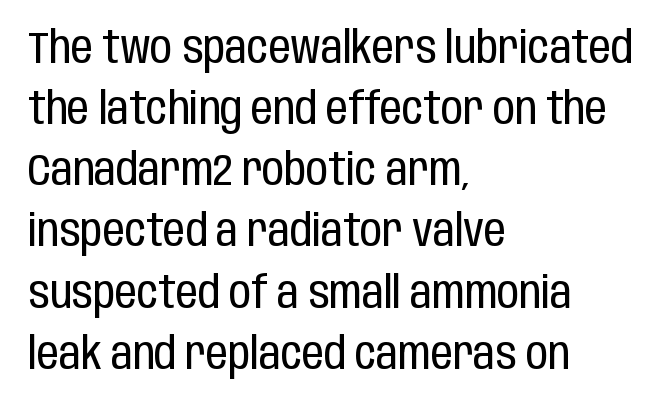
{"serif": "no", "italic": "no", "bold": "no", "weight": "regular", "width": "condensed", "stroke_contrast": "low", "x_height": "large", "monospaced": "no", "underline": "no", "align": "left", "line_spacing": "normal", "line_spacing_ratio": 1.39, "letter_spacing": "normal", "letter_spacing_em": 0.0, "glyph_px": 44}
